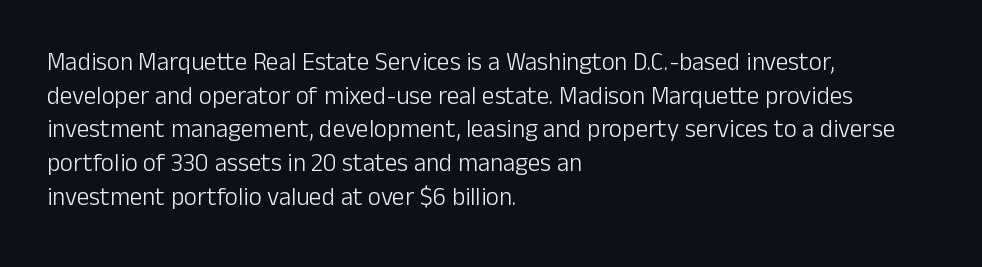
Honestly, there is no underline to notice here at all. When letters stand straight like this, we call the style roman or upright. The passage shown stacks its lines at a standard gap. Horizontal alignment here is leftward, the default for most running prose. Ink coverage per letter is moderate at most.
